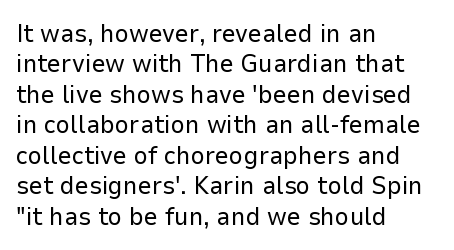
Q: Is the text bold? A: No.
Q: Is the text italic (slanted)? A: No, it is upright.
Q: Is the text underlined? A: No.
Q: How is the paragraph aligned? A: Left-aligned.
Q: Is the spacing between letters normal or unusually wide? A: Normal.
